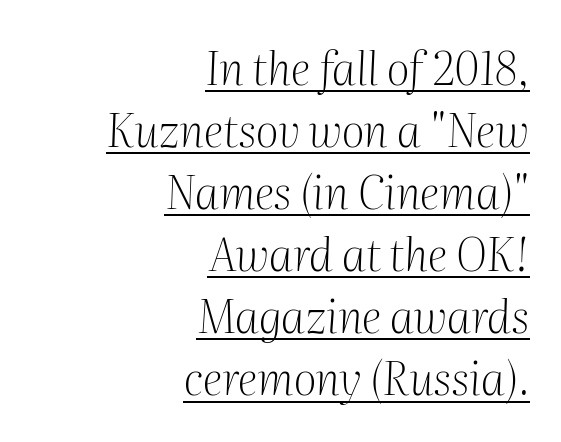
{"serif": "yes", "italic": "yes", "lean": "right", "slant_degrees": 2, "bold": "no", "weight": "light", "width": "normal", "stroke_contrast": "medium", "x_height": "medium", "monospaced": "no", "underline": "yes", "align": "right", "line_spacing": "normal", "line_spacing_ratio": 1.38, "letter_spacing": "normal", "letter_spacing_em": 0.0, "glyph_px": 45}
